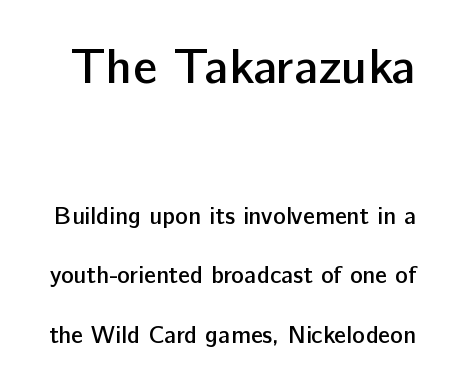
{"serif": "no", "italic": "no", "bold": "semi", "weight": "semibold", "width": "normal", "stroke_contrast": "low", "x_height": "medium", "monospaced": "no", "underline": "no", "line_spacing": "loose", "line_spacing_ratio": 2.48, "letter_spacing": "normal", "letter_spacing_em": 0.0, "larger_block": "first", "size_ratio": 2.04, "glyph_px": 49}
